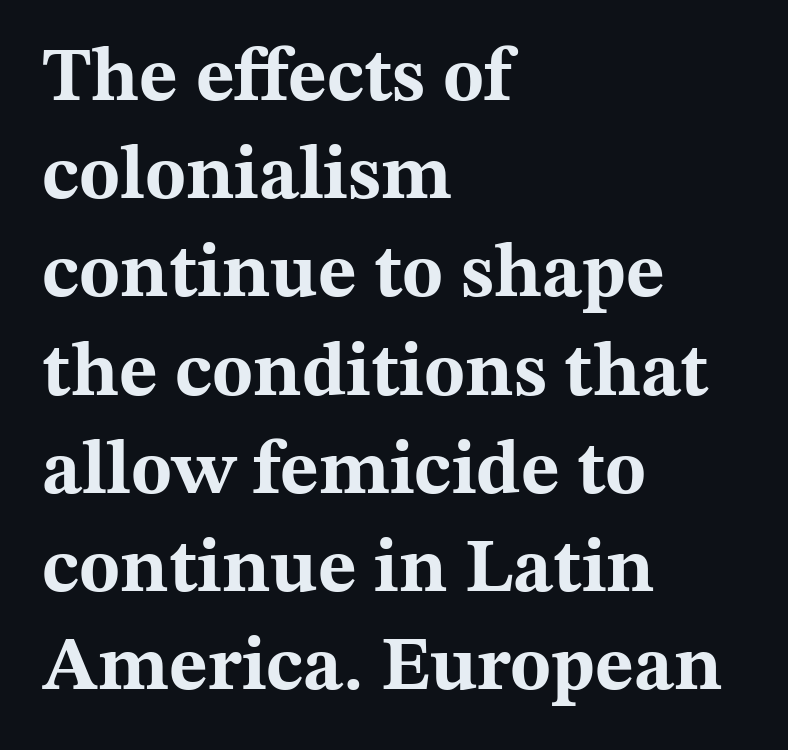
The image shows 75 px bold, wide serif type, upright; set left-aligned, normal line spacing (1.31x), normal letter spacing, not underlined; medium stroke contrast and a medium x-height.
